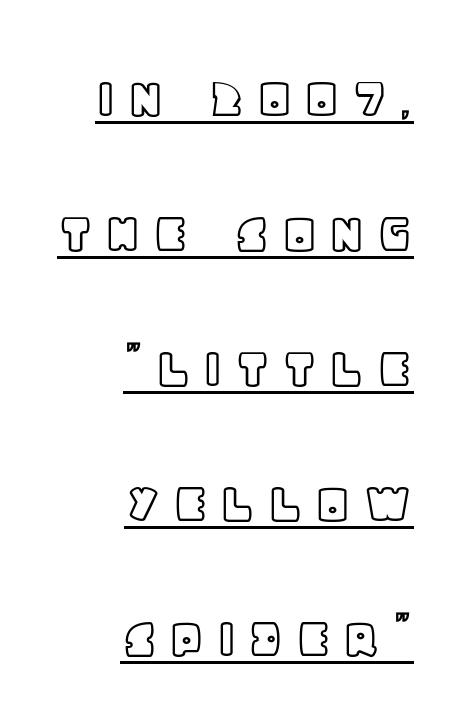
{"italic": "no", "width": "normal", "x_height": "large", "monospaced": "no", "underline": "yes", "align": "right", "line_spacing": "loose", "line_spacing_ratio": 2.25, "glyph_px": 60}
